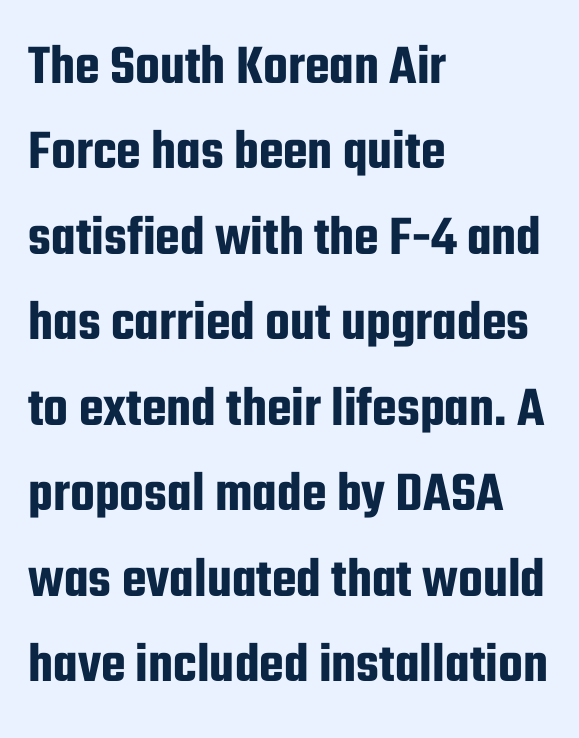
The image shows 57 px condensed sans-serif type, upright; set left-aligned, normal line spacing (1.5x), normal letter spacing, not underlined; low stroke contrast and a medium x-height.
